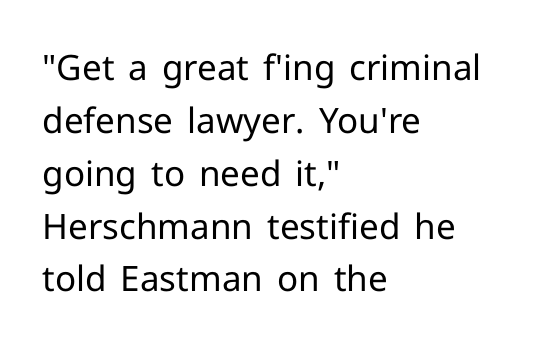
{"serif": "no", "italic": "no", "bold": "no", "weight": "regular", "width": "normal", "stroke_contrast": "low", "x_height": "medium", "monospaced": "no", "underline": "no", "align": "left", "line_spacing": "normal", "line_spacing_ratio": 1.51, "letter_spacing": "normal", "letter_spacing_em": 0.0, "glyph_px": 35}
